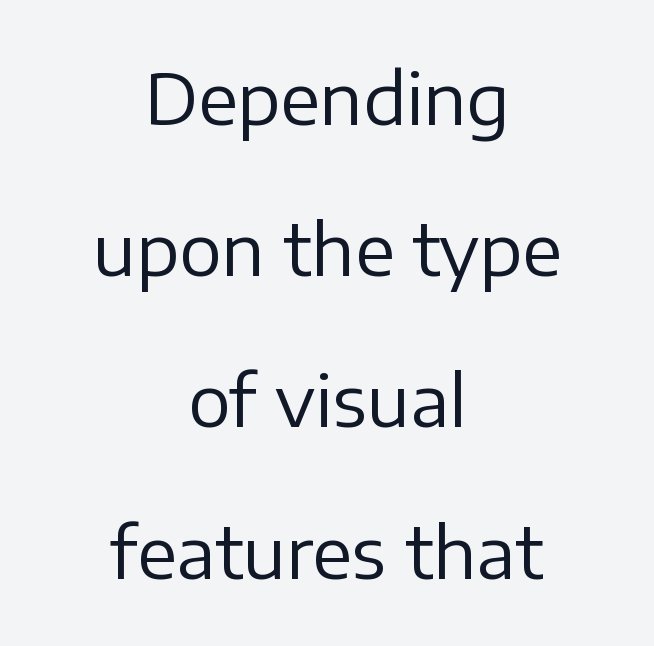
{"serif": "no", "italic": "no", "bold": "no", "weight": "regular", "width": "normal", "stroke_contrast": "low", "x_height": "medium", "monospaced": "no", "underline": "no", "align": "center", "line_spacing": "loose", "line_spacing_ratio": 2.13, "letter_spacing": "normal", "letter_spacing_em": 0.0, "glyph_px": 71}
